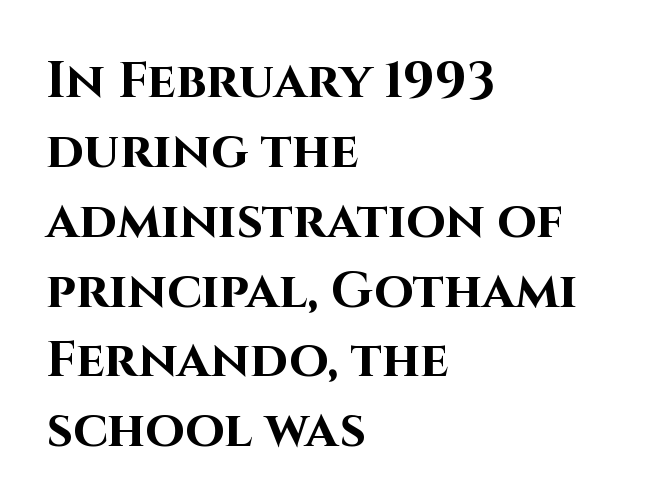
The image shows 51 px bold sans-serif type, upright; set left-aligned, normal line spacing (1.37x), normal letter spacing, not underlined; high stroke contrast and a large x-height.
